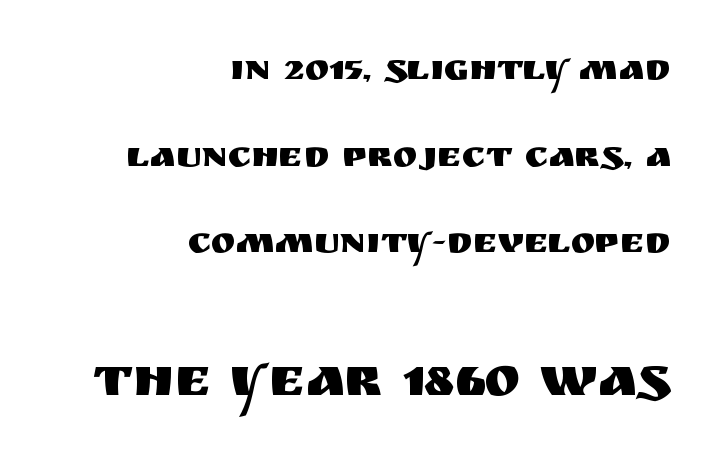
The image shows 55 px sans-serif type, upright; set right-aligned, loose line spacing (2.34x), normal letter spacing, not underlined; the second (bottom) block is 1.49x larger; medium stroke contrast and a large x-height.
